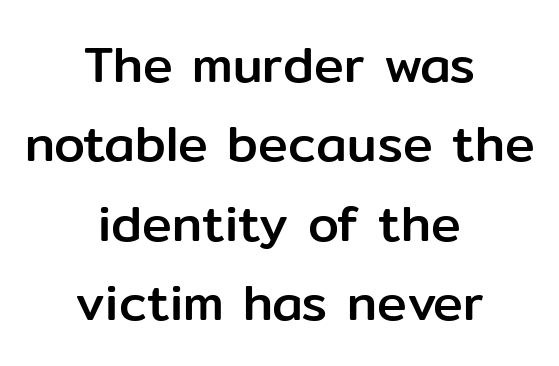
{"serif": "no", "italic": "no", "width": "normal", "stroke_contrast": "low", "x_height": "medium", "monospaced": "no", "underline": "no", "align": "center", "line_spacing": "normal", "line_spacing_ratio": 1.59, "letter_spacing": "normal", "letter_spacing_em": 0.0, "glyph_px": 50}
